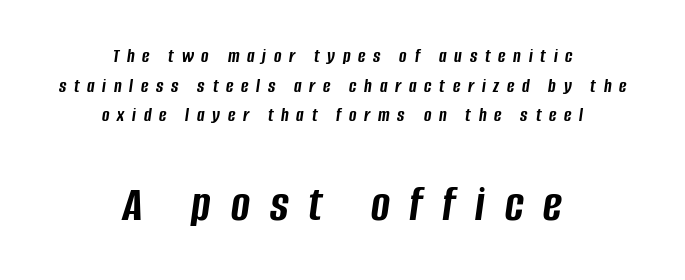
Bigger letters appear in the bottom chunk; the top chunk is reduced. The letters advance in unequal steps, a hallmark of proportional type. Descender tails drop into unmarked territory. The lines sit at an ordinary, default distance from one another.
